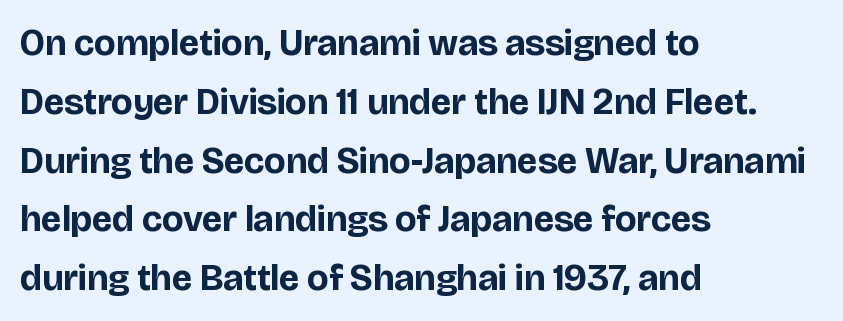
The image shows 37 px bold sans-serif type, upright; set left-aligned, normal line spacing (1.59x), normal letter spacing, not underlined; low stroke contrast and a large x-height.
